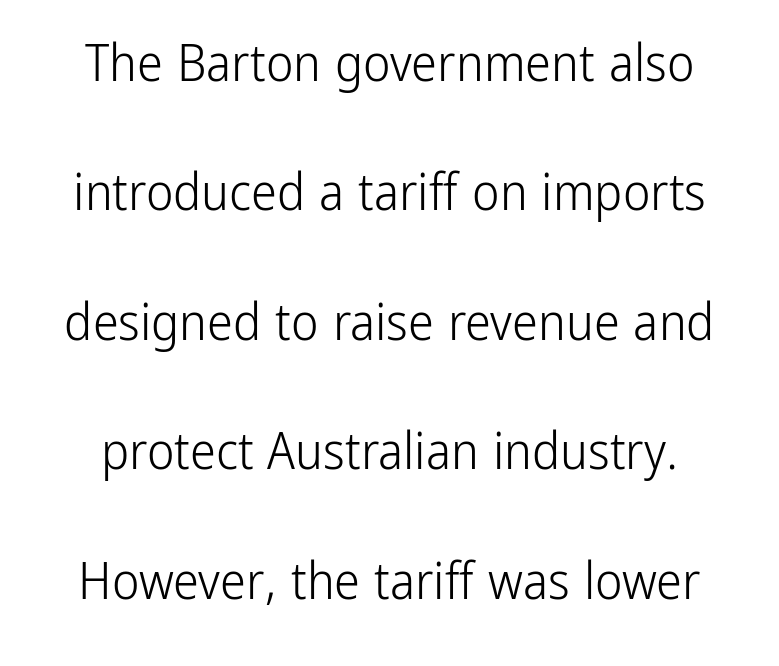
Line spacing here is loose. Compared with a typical body face, this is equally light or lighter still. Here the designer chose a conventional face with non-uniform glyph widths. This is roman type, the default non-slanted kind. These lines are composed in type without serifs. Clear beneath every line of the passage.
